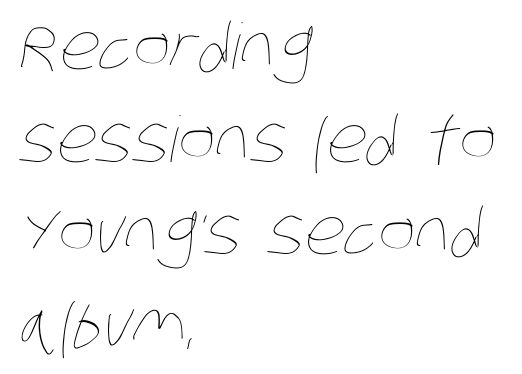
Q: Is the text bold? A: No.
Q: Is the text underlined? A: No.
Q: How is the paragraph aligned? A: Left-aligned.
Q: Is the spacing between letters normal or unusually wide? A: Normal.
Q: Is the spacing between lines tight, normal or loose? A: Normal.
Q: Width (condensed, normal, or wide)? A: Condensed.
Q: Stroke contrast? A: Low.
Q: x-height? A: Large.
Q: Monospaced? A: No.
